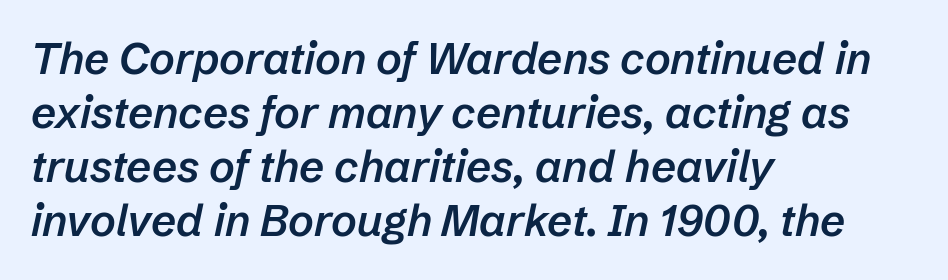
{"italic": "yes", "lean": "right", "slant_degrees": 12, "bold": "semi", "weight": "semibold", "width": "normal", "stroke_contrast": "low", "x_height": "medium", "monospaced": "no", "underline": "no", "align": "left", "line_spacing_ratio": 1.23, "letter_spacing": "normal", "letter_spacing_em": 0.0, "glyph_px": 44}
